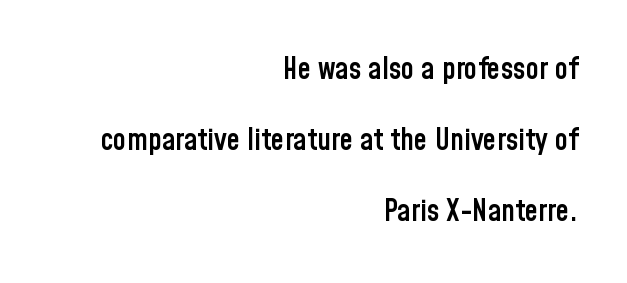
{"serif": "no", "italic": "no", "bold": "semi", "weight": "semibold", "width": "condensed", "stroke_contrast": "low", "x_height": "medium", "monospaced": "no", "underline": "no", "align": "right", "line_spacing": "loose", "line_spacing_ratio": 2.36, "letter_spacing": "normal", "letter_spacing_em": 0.0, "glyph_px": 30}
